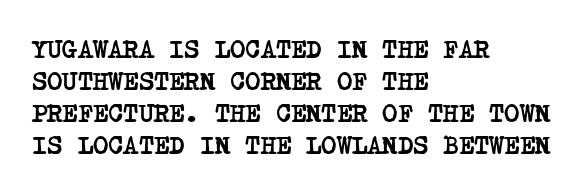
The space beneath each line is pristine and unruled. The compositor pushed each line to the left boundary. No extra tracking has been applied to these lines. Heavy, bold letterforms.
